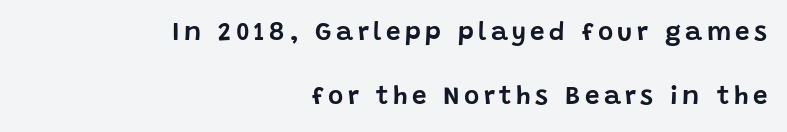
The image shows 26 px text type, upright; set right-aligned, loose line spacing (2.48x), not underlined.
